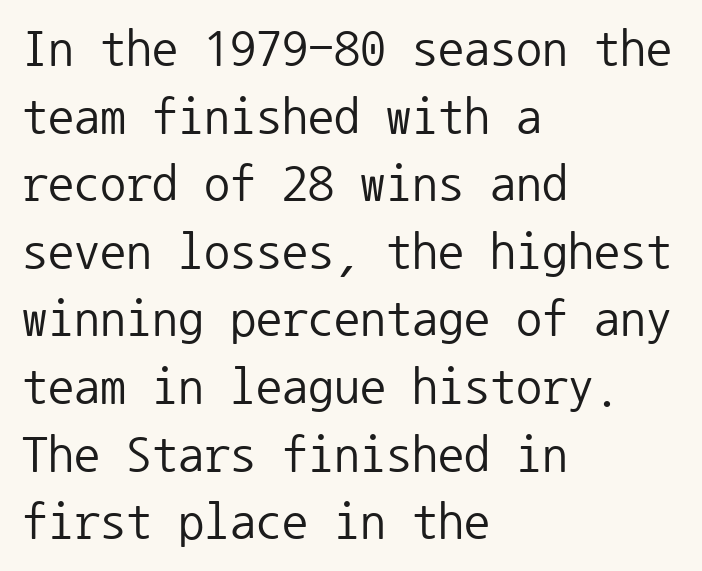
Only glyphs here, with clear space below each row. The passage shown has conventional tracking throughout. When letters stand straight like this, we call the style roman or upright. The passage shown is not bold in any degree. Every character here occupies the same horizontal width, giving the sample a typewriter-like rhythm. Look at the bottom of the vertical strokes: they stop flat, with no serifs.
